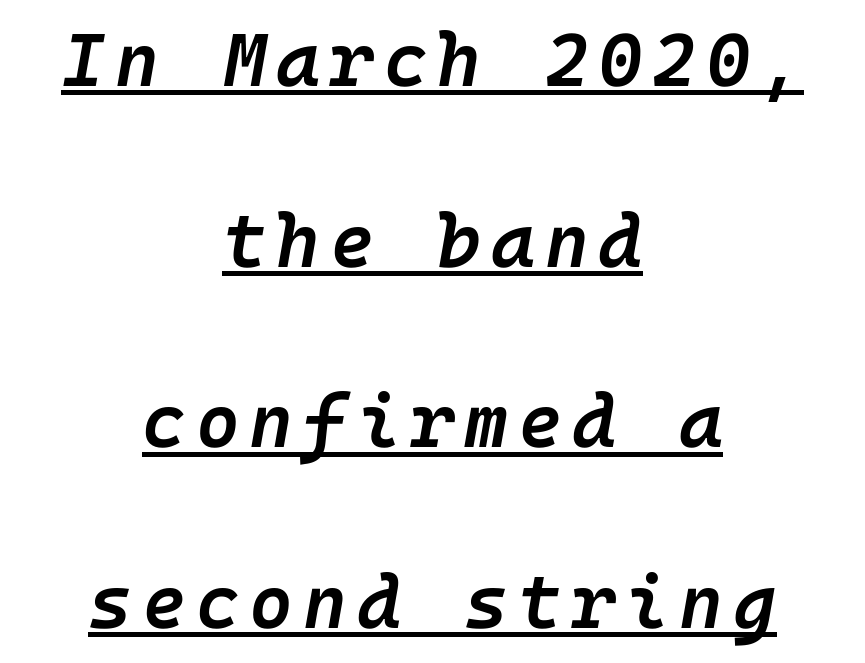
An italicized treatment has been applied to the whole sample. Compared with typical paragraphs, the rows here are farther apart. Weight: semibold (demi). A rule runs beneath these lines of type. If you folded the block vertically in half, each line would mirror itself in length.
